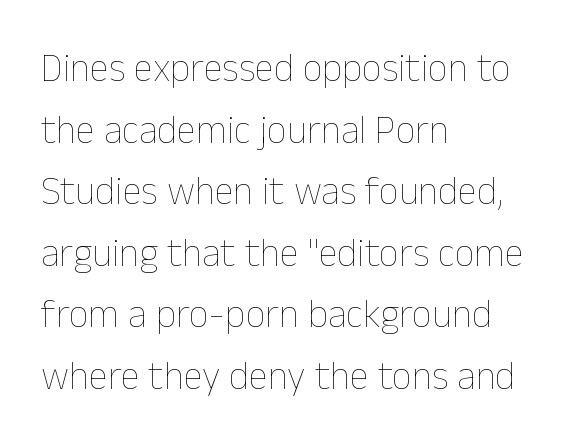
The image shows 39 px thin type, upright; set left-aligned, normal line spacing (1.58x), normal letter spacing, not underlined; low stroke contrast and a medium x-height.
